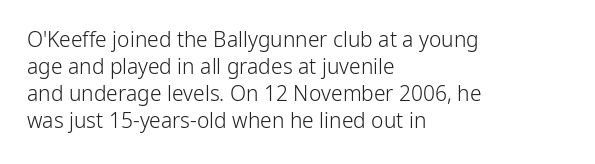
The image shows 21 px text type, upright; set left-aligned, normal line spacing (1.28x), normal letter spacing, not underlined.
